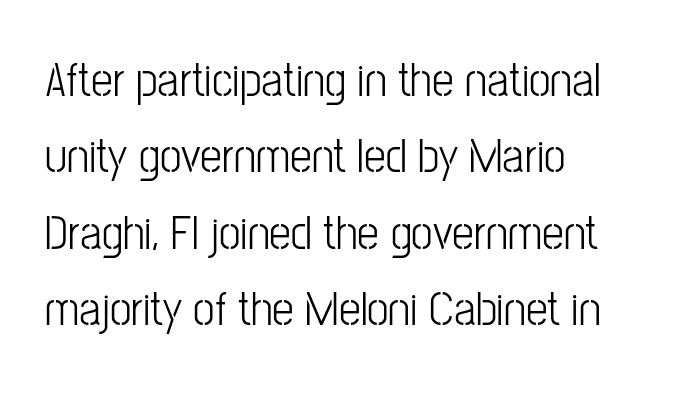
The typeface chosen for these lines omits serifs. Every character sits straight up, as roman type does. Words appear dense and cohesive because spacing is normal. Line beginnings align vertically; line endings do not.
